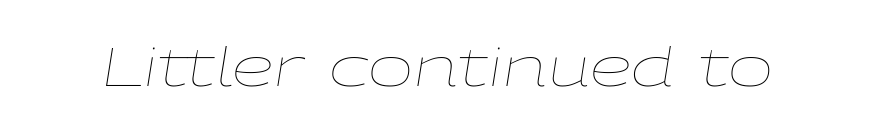
The strip under each line holds only bare page. Each word holds together tightly as a unit, with standard inter-letter gaps. Varying glyph widths throughout — classic text-font behaviour. The letters look calm and open, with moderate or lighter stems. This sample uses an oblique cut, with every glyph tilted off the vertical.
